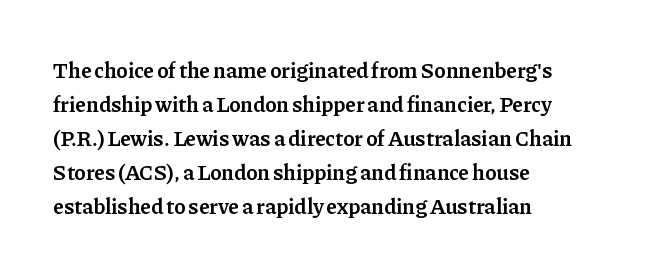
Q: Is the text bold? A: Semi-bold.
Q: Is the text italic (slanted)? A: No, it is upright.
Q: Is the text underlined? A: No.
Q: How is the paragraph aligned? A: Left-aligned.
Q: Is the spacing between letters normal or unusually wide? A: Normal.
Q: Is the spacing between lines tight, normal or loose? A: Normal.
